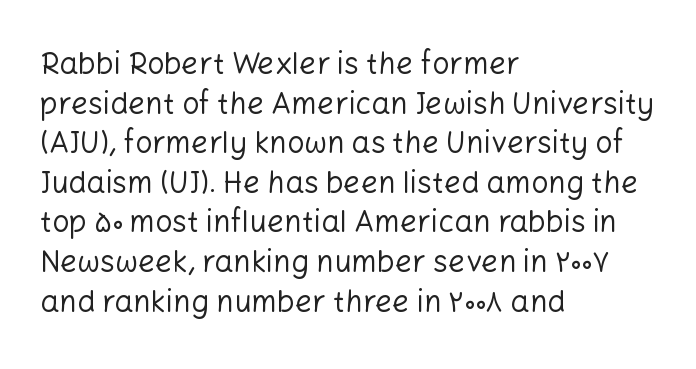
Q: Is the text bold? A: No.
Q: Is the text italic (slanted)? A: No, it is upright.
Q: Is the typeface a serif or a sans-serif typeface? A: Sans-serif.
Q: Is the text underlined? A: No.
Q: How is the paragraph aligned? A: Left-aligned.
Q: Is the spacing between letters normal or unusually wide? A: Normal.
Q: Is the spacing between lines tight, normal or loose? A: Normal.
Q: Width (condensed, normal, or wide)? A: Normal.
Q: Stroke contrast? A: Low.
Q: x-height? A: Medium.
Q: Monospaced? A: No.
